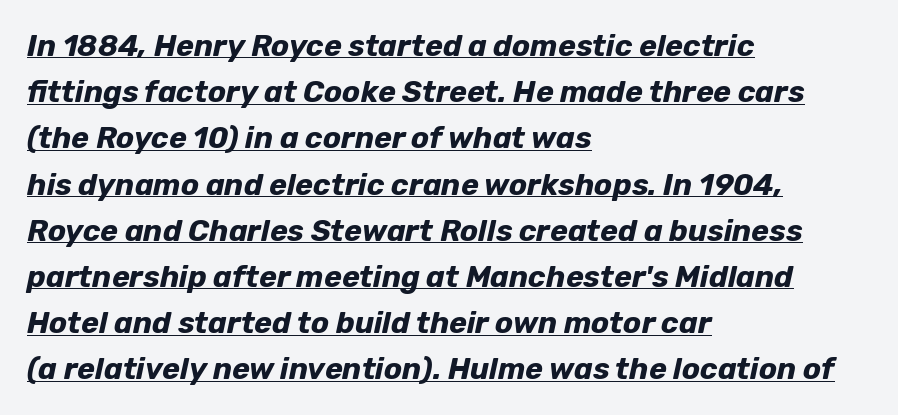
Q: Is the text bold? A: Yes.
Q: Is the text italic (slanted)? A: Yes, it leans right by about 12 degrees.
Q: Is the text underlined? A: Yes.
Q: How is the paragraph aligned? A: Left-aligned.
Q: Is the spacing between letters normal or unusually wide? A: Normal.
Q: Is the spacing between lines tight, normal or loose? A: Normal.
Q: Width (condensed, normal, or wide)? A: Normal.
Q: Stroke contrast? A: Low.
Q: x-height? A: Medium.
Q: Monospaced? A: No.
